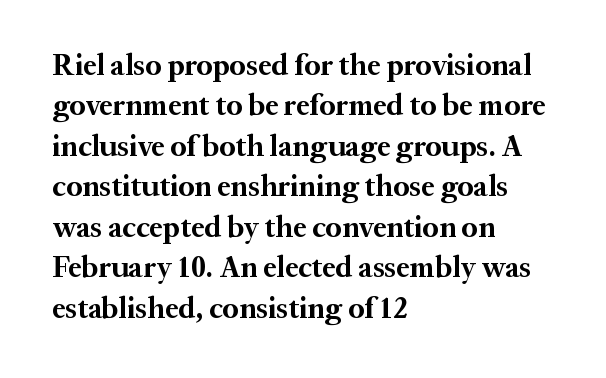
{"serif": "yes", "italic": "no", "bold": "yes", "weight": "bold", "width": "normal", "stroke_contrast": "medium", "x_height": "medium", "monospaced": "no", "underline": "no", "align": "left", "line_spacing": "normal", "line_spacing_ratio": 1.35, "letter_spacing": "normal", "letter_spacing_em": 0.0, "glyph_px": 30}
